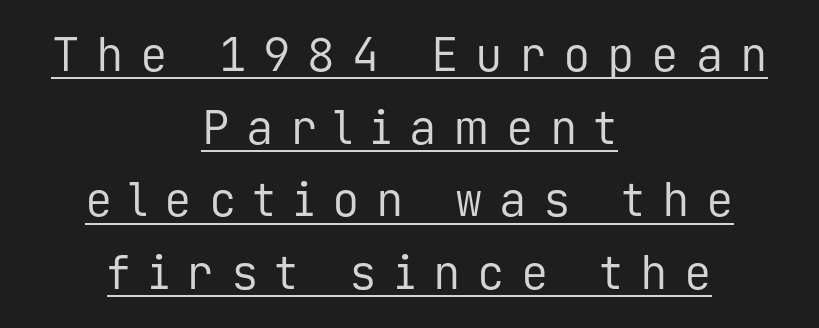
Q: Is the text bold? A: No.
Q: Is the text italic (slanted)? A: No, it is upright.
Q: Is the typeface a serif or a sans-serif typeface? A: Sans-serif.
Q: Is the text underlined? A: Yes.
Q: How is the paragraph aligned? A: Centered.
Q: Is the spacing between letters normal or unusually wide? A: Unusually wide.
Q: Is the spacing between lines tight, normal or loose? A: Normal.
Q: Width (condensed, normal, or wide)? A: Normal.
Q: Stroke contrast? A: Low.
Q: x-height? A: Medium.
Q: Monospaced? A: Yes.
